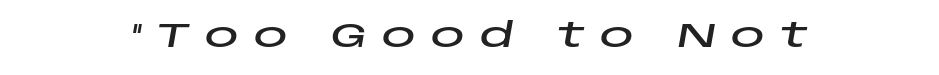
The image shows 34 px wide type, italic (leaning right); set unusually wide letter spacing (+0.43 em), not underlined; low stroke contrast and a large x-height.
